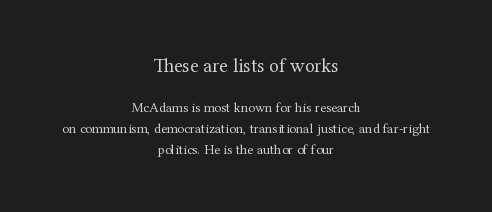
Q: Is the text bold? A: No.
Q: Is the text italic (slanted)? A: No, it is upright.
Q: Is the text underlined? A: No.
Q: How is the paragraph aligned? A: Centered.
Q: Is the spacing between letters normal or unusually wide? A: Normal.
Q: Is the spacing between lines tight, normal or loose? A: Normal.
Q: Which block of text is set in a larger size, the first (top) or the second (bottom)? A: The first (top) one.
